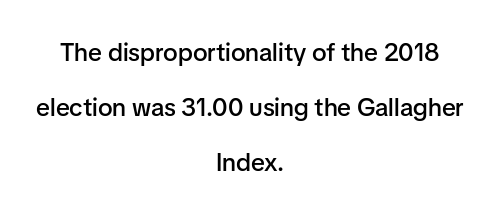
This is the regular roman posture of the typeface. Moderately thickened strokes mark this as semibold type. Decoration check: the copy has no underline. In terms of letterspacing, this is plain default setting. Interline gaps are noticeably wide in this sample. The setting favours the middle, as headings and verse often do.
